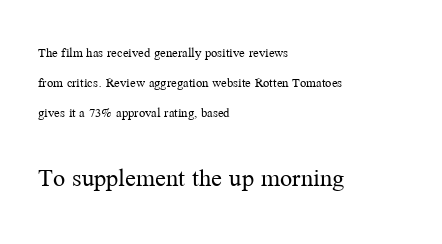
The image shows 27 px text type, upright; set left-aligned, loose line spacing (2.13x), normal letter spacing, not underlined; the second (bottom) block is 1.93x larger.
